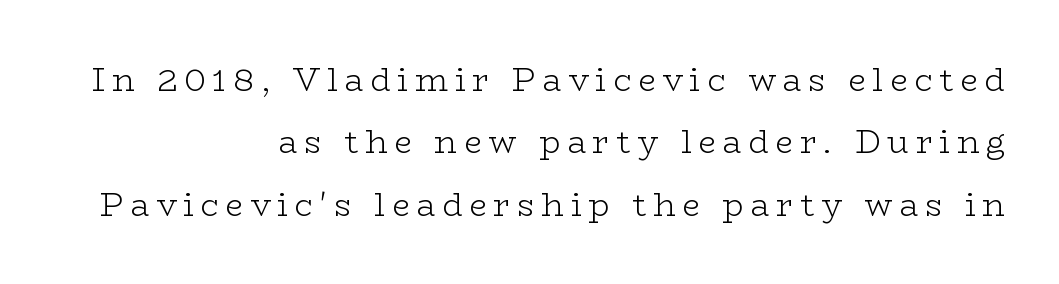
The image shows 32 px light, wide serif type, upright; set right-aligned, loose line spacing (1.95x), unusually wide letter spacing (+0.21 em), not underlined; low stroke contrast and a medium x-height.
